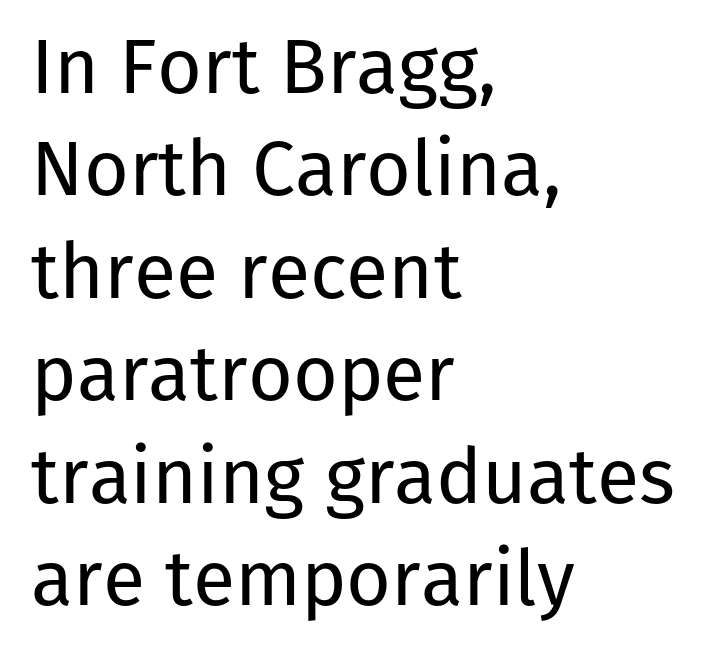
The image shows 77 px regular-weight sans-serif type, upright; set left-aligned, normal line spacing (1.33x), normal letter spacing, not underlined; low stroke contrast and a medium x-height.
